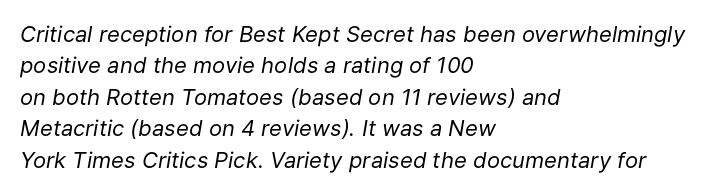
This rendering features lettering with no underline. Is this a heavy cut? Hardly; it is regular or lighter. This block has exactly the height ordinary leading produces. Horizontal alignment here is leftward, the default for most running prose.
